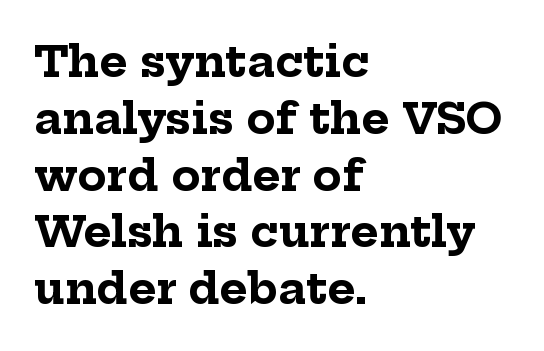
Pretty heavy lettering here — definitely bold. The lines sit at an ordinary, default distance from one another. Has an underline been added? It has not. Glyph-to-glyph distance matches everyday printed text. Caption: multi-line text, flush left, ragged right.
